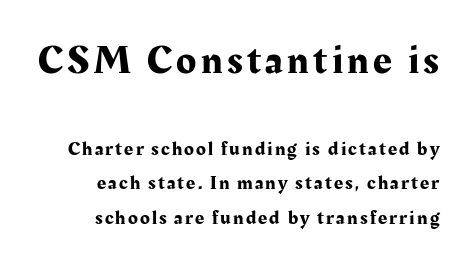
Q: Is the text italic (slanted)? A: No, it is upright.
Q: Is the typeface a serif or a sans-serif typeface? A: Serif.
Q: Is the text underlined? A: No.
Q: How is the paragraph aligned? A: Right-aligned.
Q: Which block of text is set in a larger size, the first (top) or the second (bottom)? A: The first (top) one.
Q: Width (condensed, normal, or wide)? A: Normal.
Q: Stroke contrast? A: Medium.
Q: x-height? A: Medium.
Q: Monospaced? A: No.
